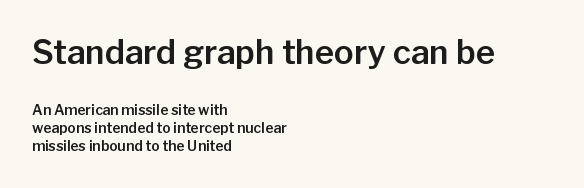
{"serif": "no", "italic": "no", "width": "normal", "stroke_contrast": "low", "x_height": "medium", "monospaced": "no", "underline": "no", "align": "left", "line_spacing": "normal", "line_spacing_ratio": 1.29, "letter_spacing": "normal", "letter_spacing_em": 0.0, "larger_block": "first", "size_ratio": 2.36, "glyph_px": 33}
